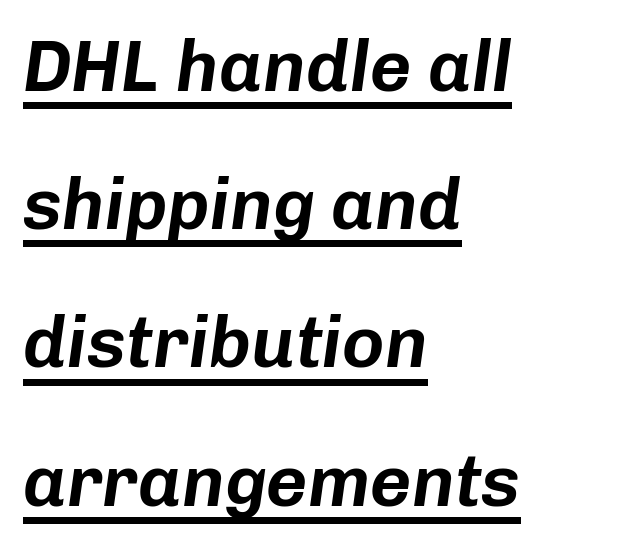
{"italic": "yes", "lean": "right", "slant_degrees": 8, "width": "normal", "stroke_contrast": "low", "x_height": "medium", "monospaced": "no", "underline": "yes", "align": "left", "line_spacing": "loose", "line_spacing_ratio": 1.92, "letter_spacing": "normal", "letter_spacing_em": 0.0, "glyph_px": 72}
